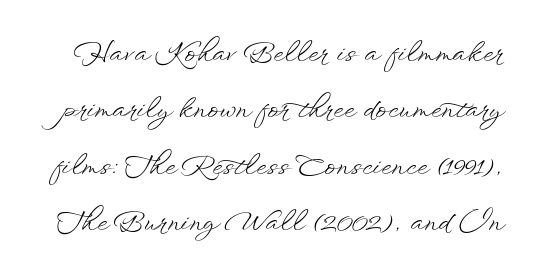
{"bold": "no", "underline": "no", "line_spacing": "loose", "line_spacing_ratio": 2.17, "letter_spacing": "normal", "letter_spacing_em": 0.0, "glyph_px": 26}
